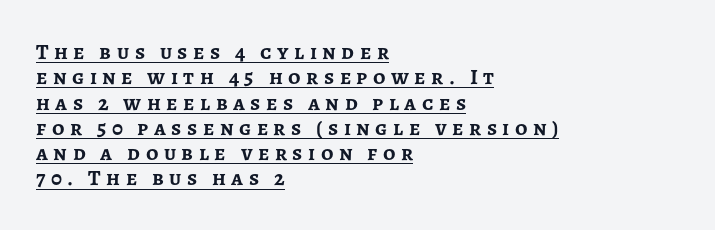
Q: Is the text bold? A: Yes.
Q: Is the text italic (slanted)? A: No, it is upright.
Q: Is the text underlined? A: Yes.
Q: How is the paragraph aligned? A: Left-aligned.
Q: Is the spacing between letters normal or unusually wide? A: Unusually wide.
Q: Is the spacing between lines tight, normal or loose? A: Tight.
